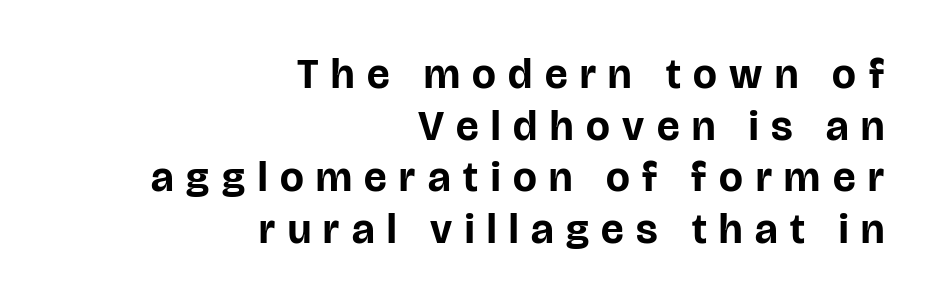
The image shows 42 px bold sans-serif type, upright; set right-aligned, line spacing 1.23x, unusually wide letter spacing (+0.3 em), not underlined; low stroke contrast and a large x-height.
